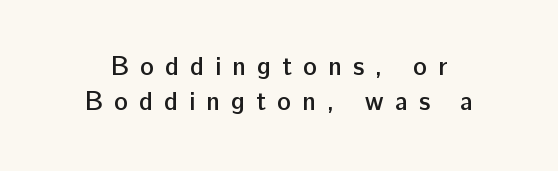
{"italic": "no", "bold": "semi", "underline": "no", "line_spacing": "normal", "line_spacing_ratio": 1.36, "letter_spacing": "wide", "letter_spacing_em": 0.42, "glyph_px": 26}
